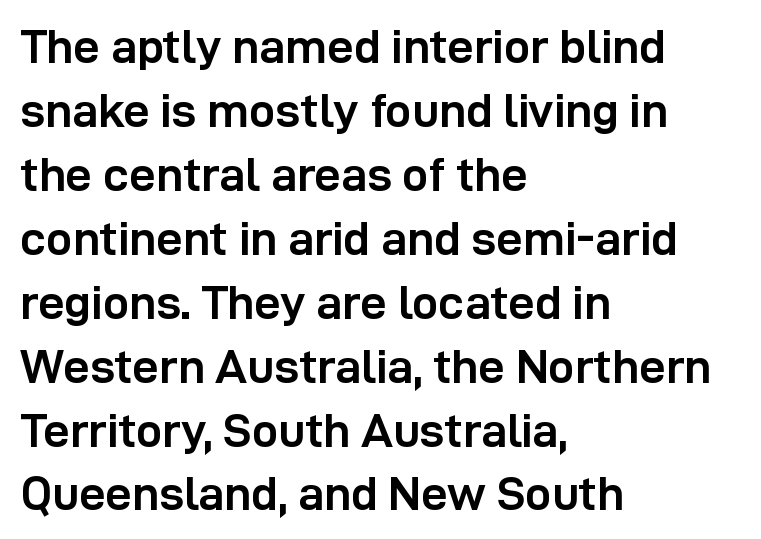
What weight is shown? A full bold with thick strokes. A typesetter would call this proportional, since set widths differ per character. The lines in this sample share a left origin and differ only in where they stop. The rendering uses a moderate line-height, typical for paragraphs.
